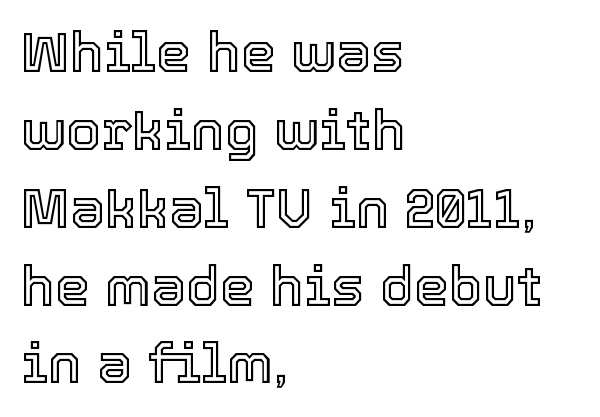
Q: Is the text italic (slanted)? A: No, it is upright.
Q: Is the text underlined? A: No.
Q: How is the paragraph aligned? A: Left-aligned.
Q: Is the spacing between letters normal or unusually wide? A: Normal.
Q: Is the spacing between lines tight, normal or loose? A: Normal.
Q: Width (condensed, normal, or wide)? A: Normal.
Q: x-height? A: Medium.
Q: Monospaced? A: No.
